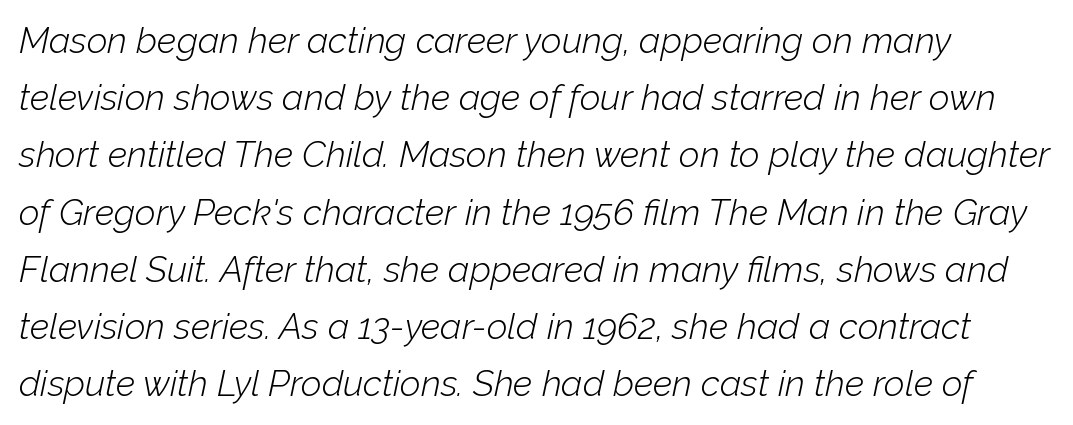
The image shows 36 px light type, italic (leaning right); set normal line spacing (1.59x), normal letter spacing, not underlined; low stroke contrast and a medium x-height.
